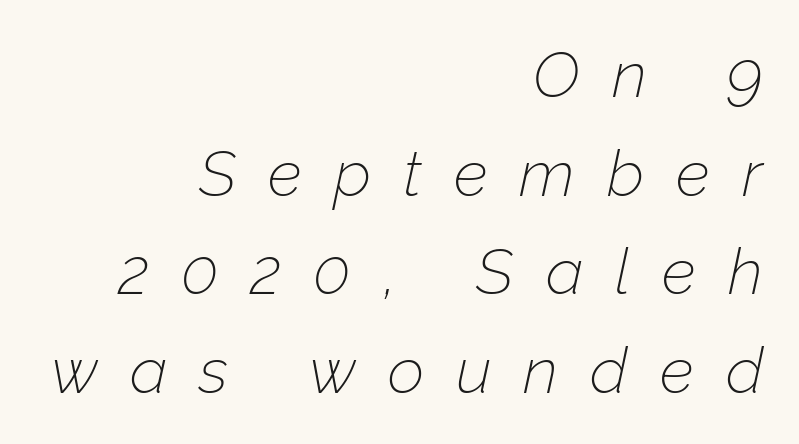
{"italic": "yes", "lean": "right", "slant_degrees": 12, "bold": "no", "weight": "thin", "width": "normal", "stroke_contrast": "low", "x_height": "medium", "monospaced": "no", "underline": "no", "align": "right", "line_spacing": "normal", "line_spacing_ratio": 1.54, "letter_spacing": "wide", "letter_spacing_em": 0.5, "glyph_px": 64}
